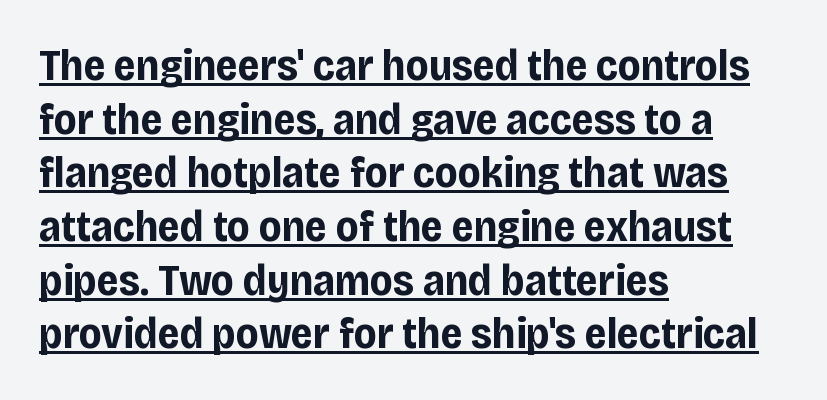
Every letter is thick-stroked: bold, no question. Italic? Not at all — the glyphs are vertical. Is this a fixed-width face? No — the glyphs have proportional, varying widths. Notice how a bar underscores the lettering throughout. Serif or sans? Sans — the stroke terminals are bare. The setting favours the left margin, as ordinary paragraphs usually do.
